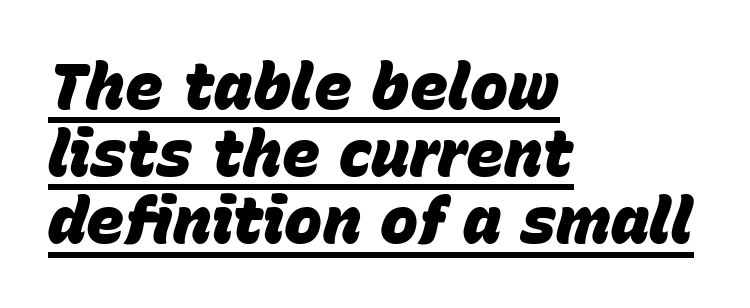
{"italic": "yes", "lean": "right", "slant_degrees": 15, "bold": "yes", "weight": "heavy", "width": "normal", "stroke_contrast": "low", "x_height": "large", "monospaced": "no", "underline": "yes", "align": "left", "line_spacing": "tight", "line_spacing_ratio": 1.05, "letter_spacing": "normal", "letter_spacing_em": 0.0, "glyph_px": 64}
